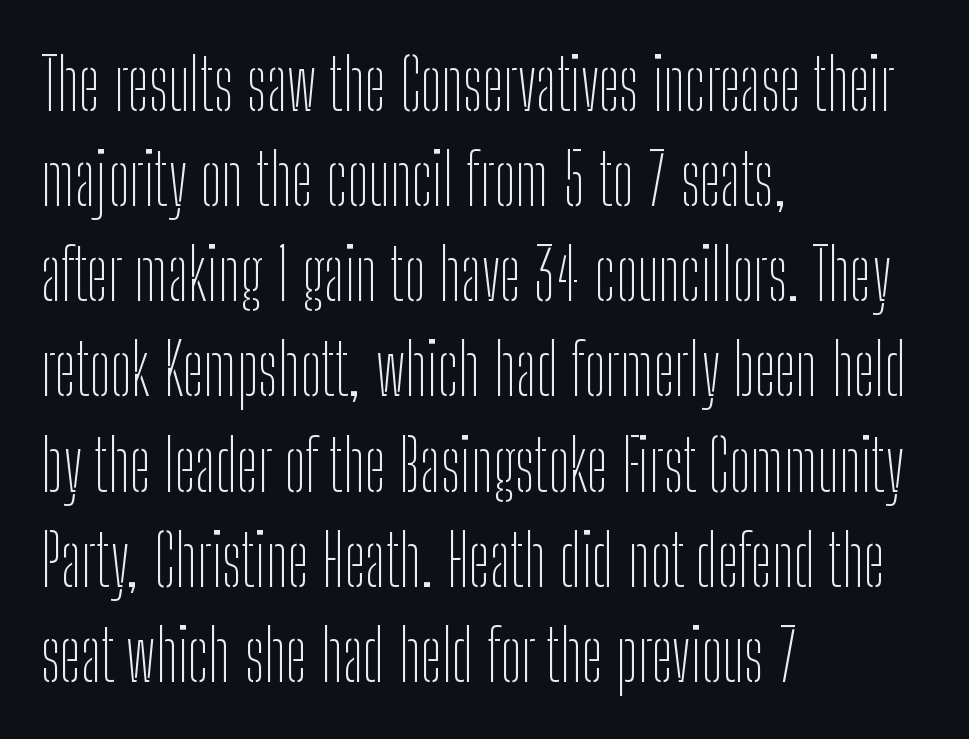
The baseline area is clear. The axis of the letterforms is exactly vertical. The passage shown is typed in a proportional face where columns would drift. Honestly, the letter spacing is just normal — you wouldn't notice it. The letters look calm and open, with moderate or lighter stems. How would I describe the line gaps? Plain and ordinary.
